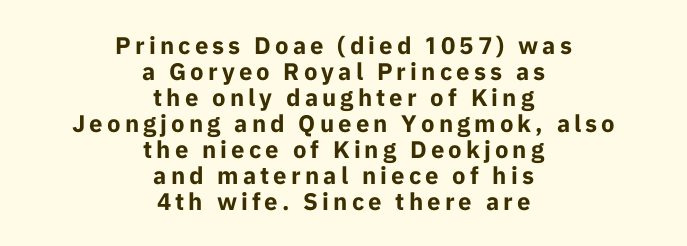
The image shows 24 px bold type, upright; set centered, tight line spacing (1.08x), not underlined.
